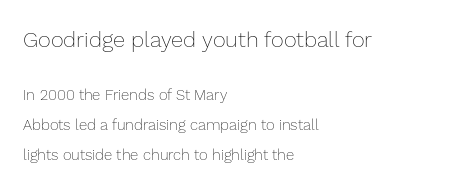
Q: Is the text bold? A: No.
Q: Is the text italic (slanted)? A: No, it is upright.
Q: Is the text underlined? A: No.
Q: How is the paragraph aligned? A: Left-aligned.
Q: Is the spacing between letters normal or unusually wide? A: Normal.
Q: Is the spacing between lines tight, normal or loose? A: Loose.
Q: Which block of text is set in a larger size, the first (top) or the second (bottom)? A: The first (top) one.
